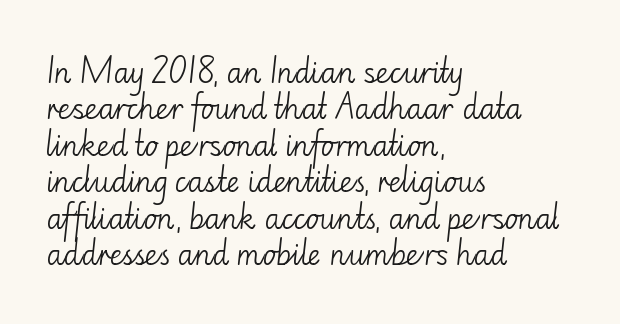
The image shows 28 px light sans-serif type; set left-aligned, normal line spacing (1.3x), normal letter spacing, not underlined; low stroke contrast and a small x-height.
